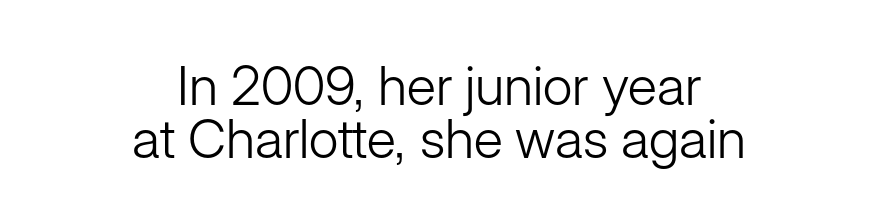
If you drew a line through each stem, it would be perfectly vertical. The horizontal fit of the characters is conventional and even. Note the varied advance widths — an 'i' is clearly narrower than an 'm'. Each stroke keeps to a modest, everyday thickness or less. A bare baseline throughout the passage.
